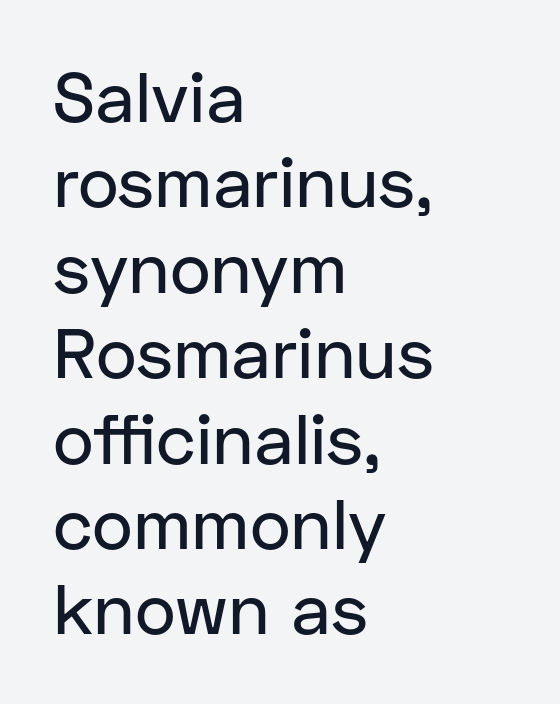
{"serif": "no", "italic": "no", "width": "normal", "stroke_contrast": "low", "x_height": "medium", "monospaced": "no", "underline": "no", "align": "left", "line_spacing_ratio": 1.22, "letter_spacing": "normal", "letter_spacing_em": 0.0, "glyph_px": 70}
